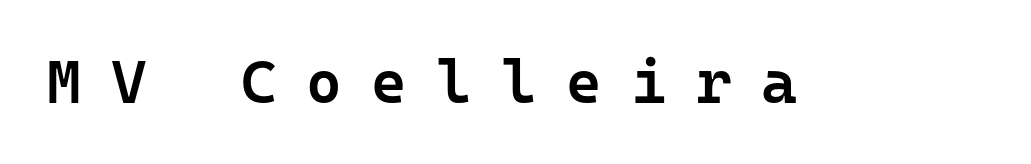
The image shows 61 px semibold sans-serif type, upright, monospaced; set unusually wide letter spacing (+0.48 em), not underlined; low stroke contrast and a medium x-height.
